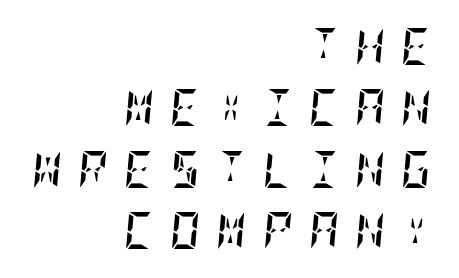
Letter spacing: wide. The rendering uses a moderate line-height, typical for paragraphs. Descenders are the only things crossing below the line. Chunky letters — that's bold for sure.
